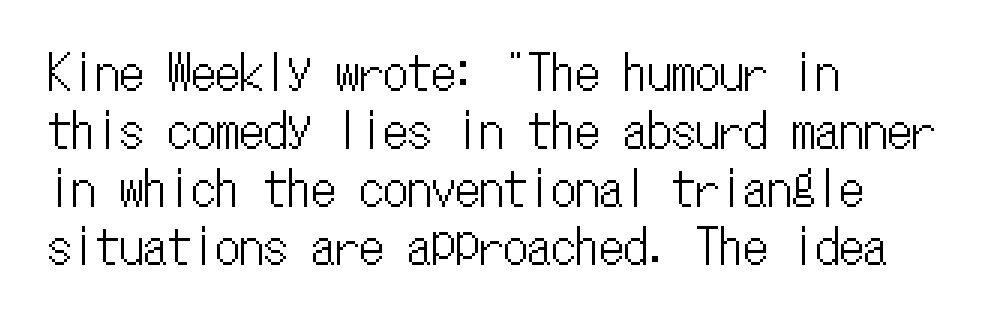
Short note: letters normally spaced. Descenders hang freely into open space. The passage shown is typed in a monospace face where columns stay perfectly aligned. All the whitespace from short lines collects on the right. Is there any slant? The stems are plumb.
